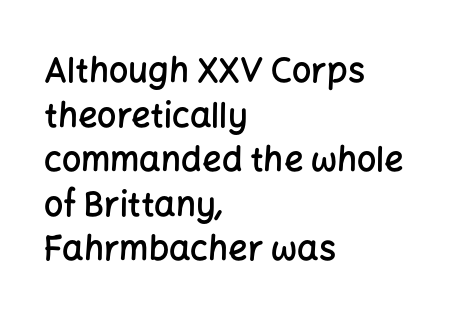
{"serif": "no", "italic": "no", "bold": "semi", "weight": "semibold", "width": "normal", "stroke_contrast": "low", "x_height": "medium", "monospaced": "no", "underline": "no", "align": "left", "line_spacing": "normal", "line_spacing_ratio": 1.31, "letter_spacing": "normal", "letter_spacing_em": 0.0, "glyph_px": 34}
